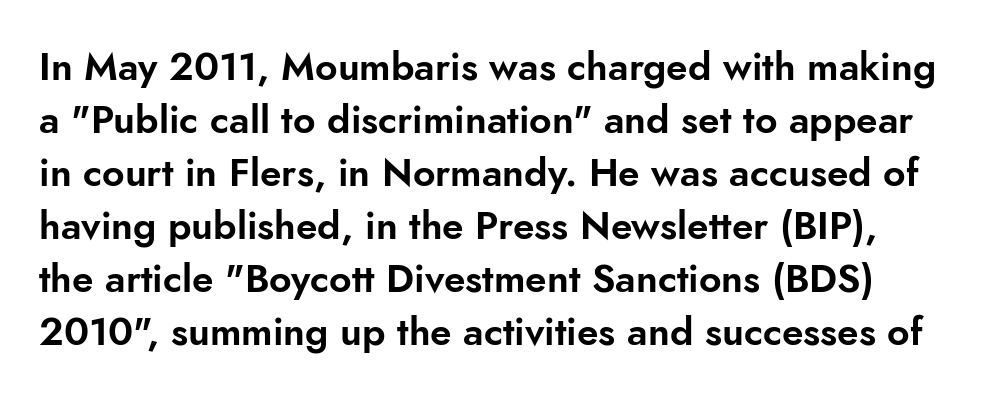
The image shows 39 px sans-serif type, upright; set normal line spacing (1.36x), normal letter spacing, not underlined; low stroke contrast and a small x-height.
